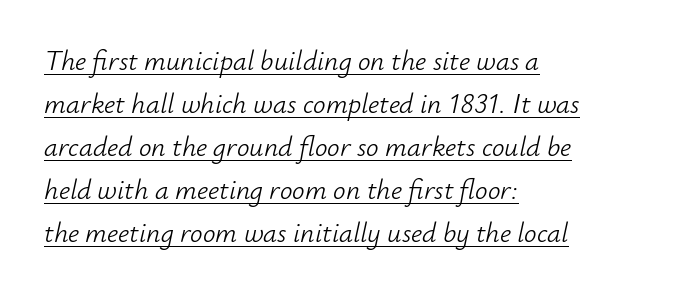
Characters follow at the spacing the type designer built in. When letters slant like this, we call the style italic. The rendering anchors every line to the left-hand side. Character widths vary here, with narrow letters taking less room than wide ones. The rendering uses the underline text-decoration. Stroke mass is kept to a normal reading level or below.
